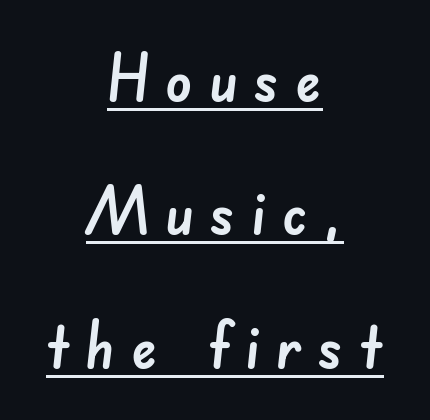
This sample is center-justified, so both line endings float freely. I'd call this a sans setting — the letters go barefoot. Students, note that the glyphs here are deliberately spaced far apart. This block would shrink considerably if given ordinary leading; it's expanded now. Decoration check: the copy is underlined. Here the designer chose a conventional face with non-uniform glyph widths.
